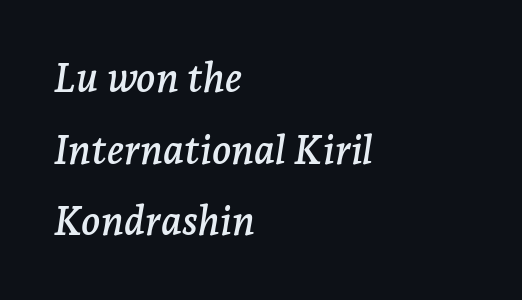
{"serif": "yes", "italic": "yes", "lean": "right", "slant_degrees": 7, "width": "normal", "stroke_contrast": "low", "x_height": "medium", "monospaced": "no", "underline": "no", "align": "left", "line_spacing_ratio": 1.79, "letter_spacing": "normal", "letter_spacing_em": 0.0, "glyph_px": 40}
